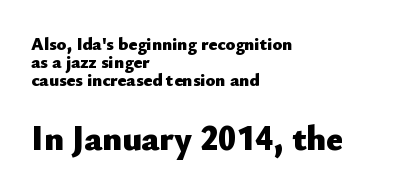
{"serif": "no", "italic": "no", "bold": "yes", "weight": "heavy", "width": "normal", "stroke_contrast": "low", "x_height": "small", "monospaced": "no", "underline": "no", "align": "left", "line_spacing": "tight", "line_spacing_ratio": 1.0, "letter_spacing": "normal", "letter_spacing_em": 0.0, "larger_block": "second", "size_ratio": 1.94, "glyph_px": 35}
